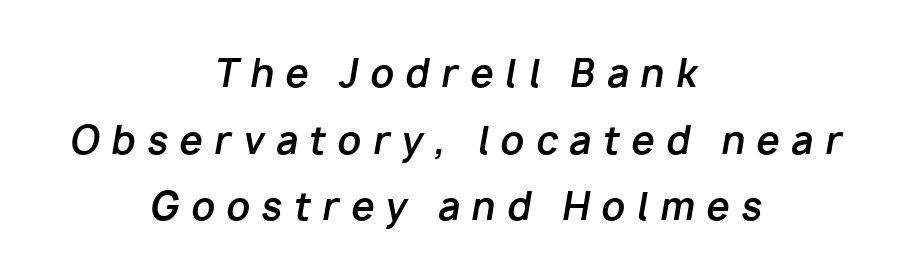
The passage shown is typed in a proportional face where columns would drift. How are the letters spaced? Widely, with obvious added tracking. Is the type bold? Yes — the strokes are clearly thick and heavy. In terms of posture, this sample is oblique. Centered paragraph, ragged on both sides. A bare baseline throughout the passage.
